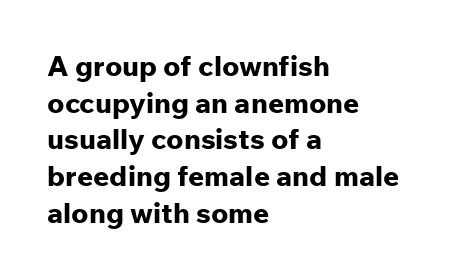
Compared with typical paragraphs, the rows here are spaced about the same. Is this a fixed-width face? No — the glyphs have proportional, varying widths. The line texture is even and compact thanks to regular tracking. Each glyph is drawn with heavy, bold strokes.
